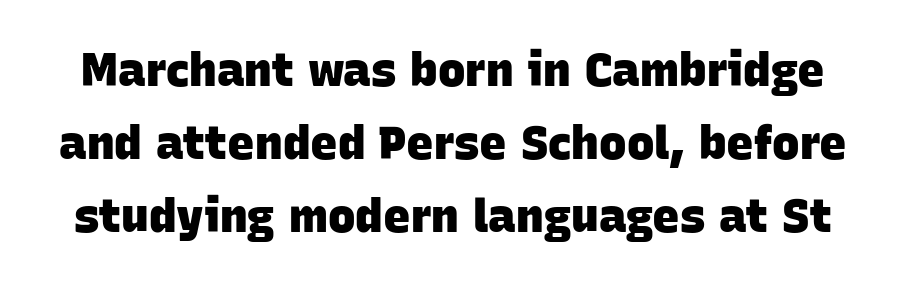
Q: Is the text bold? A: Yes.
Q: Is the typeface a serif or a sans-serif typeface? A: Sans-serif.
Q: Is the text underlined? A: No.
Q: Is the spacing between letters normal or unusually wide? A: Normal.
Q: Is the spacing between lines tight, normal or loose? A: Normal.
Q: Width (condensed, normal, or wide)? A: Normal.
Q: Stroke contrast? A: Low.
Q: x-height? A: Large.
Q: Monospaced? A: No.
